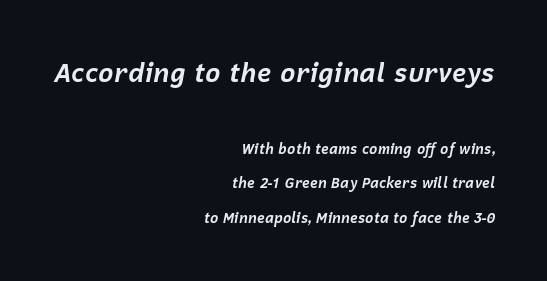
The image shows 26 px bold type, italic (leaning right); set right-aligned, loose line spacing (2.49x), normal letter spacing, not underlined; the first (top) block is 1.86x larger.
